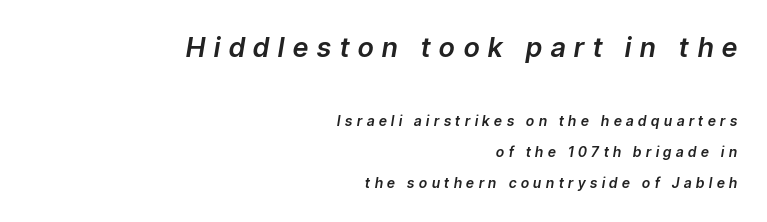
{"italic": "yes", "lean": "right", "slant_degrees": 9, "underline": "no", "align": "right", "line_spacing": "loose", "line_spacing_ratio": 2.22, "letter_spacing": "wide", "letter_spacing_em": 0.33, "larger_block": "first", "size_ratio": 1.93, "glyph_px": 27}
